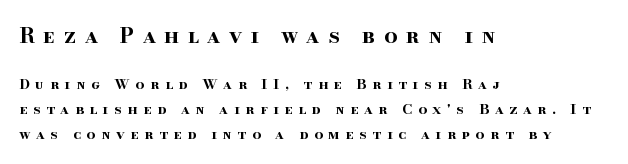
Characters follow at a spacing far wider than the type designer built in. Casual observation: everything's shoved over to the left. Whoever set this made the first block the dominant, larger element. Honestly, there is no underline to notice here at all. Set as a true bold cut, around the 700 mark. Upright lettering throughout.
